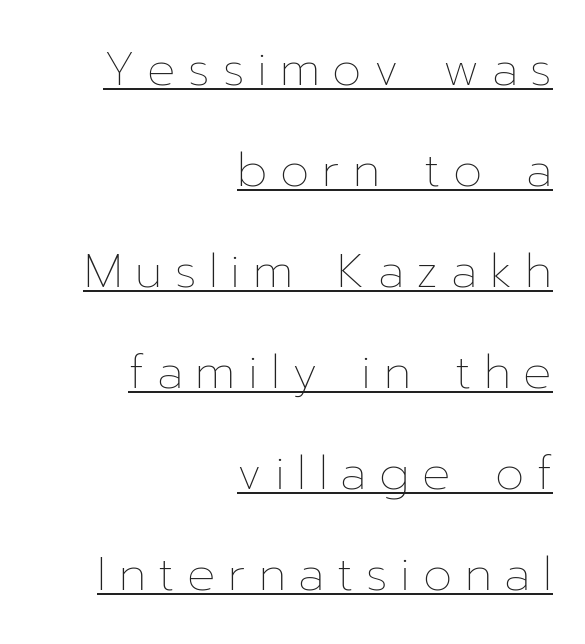
Q: Is the text bold? A: No.
Q: Is the text italic (slanted)? A: No, it is upright.
Q: Is the text underlined? A: Yes.
Q: How is the paragraph aligned? A: Right-aligned.
Q: Is the spacing between letters normal or unusually wide? A: Unusually wide.
Q: Is the spacing between lines tight, normal or loose? A: Loose.
Q: Width (condensed, normal, or wide)? A: Normal.
Q: Stroke contrast? A: Low.
Q: x-height? A: Medium.
Q: Monospaced? A: No.
